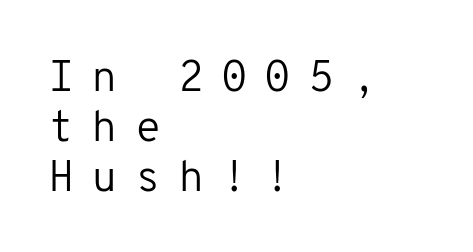
The space beneath each line is pristine and unruled. The face used here is a sans, in the tradition of grotesques and geometrics. Spacing verdict: monospaced, one width for all characters. Nope, not italic — everything's standing straight. No letter is thick-stroked: the sample isn't bold. These lines are set flush left with a ragged right edge.
